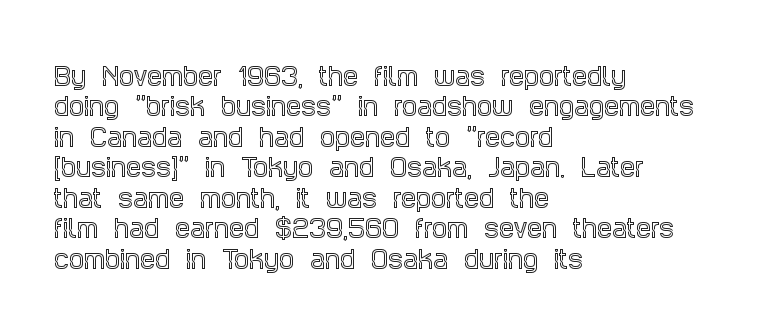
The image shows 24 px text type, upright; set left-aligned, normal line spacing (1.27x), normal letter spacing, not underlined.
